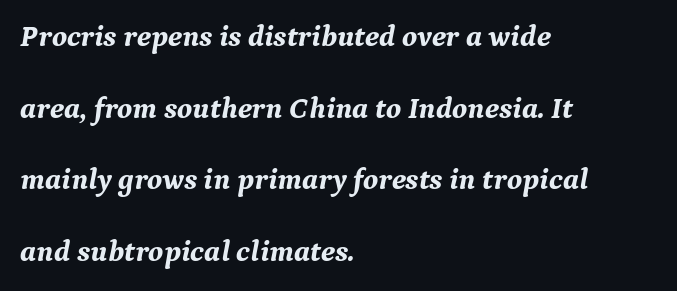
A full-strength bold gives these letters their thick strokes. The whole block is typeset with a tilt. A classic flush-left, rag-right setting is used for this passage. Baseline-to-baseline distance is far greater than the letter height. Honestly, there is no underline to notice here at all. Spacing between characters is what you'd get straight out of the box.
